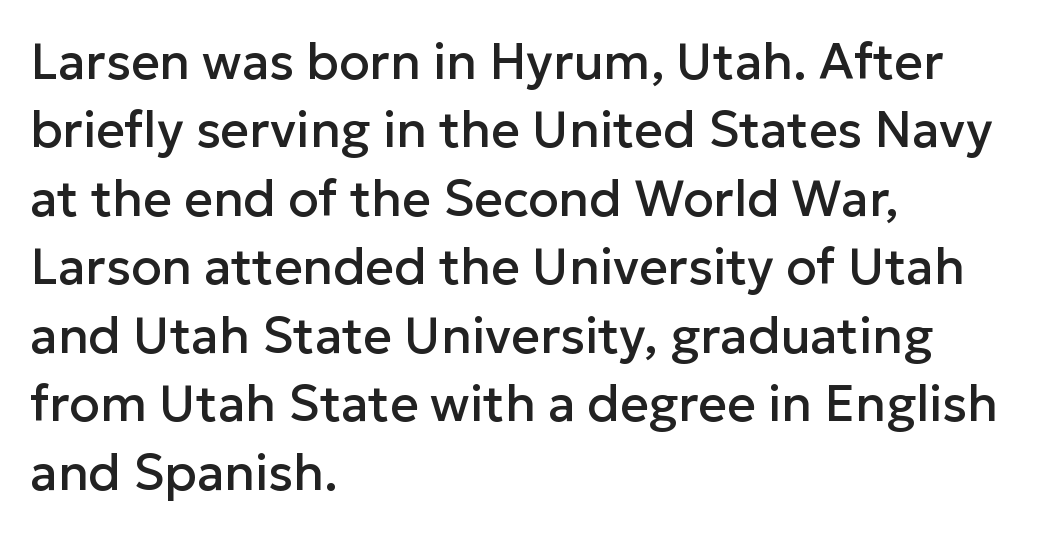
Q: Is the text italic (slanted)? A: No, it is upright.
Q: Is the typeface a serif or a sans-serif typeface? A: Sans-serif.
Q: Is the text underlined? A: No.
Q: How is the paragraph aligned? A: Left-aligned.
Q: Is the spacing between letters normal or unusually wide? A: Normal.
Q: Is the spacing between lines tight, normal or loose? A: Normal.
Q: Width (condensed, normal, or wide)? A: Normal.
Q: Stroke contrast? A: Low.
Q: x-height? A: Medium.
Q: Monospaced? A: No.
